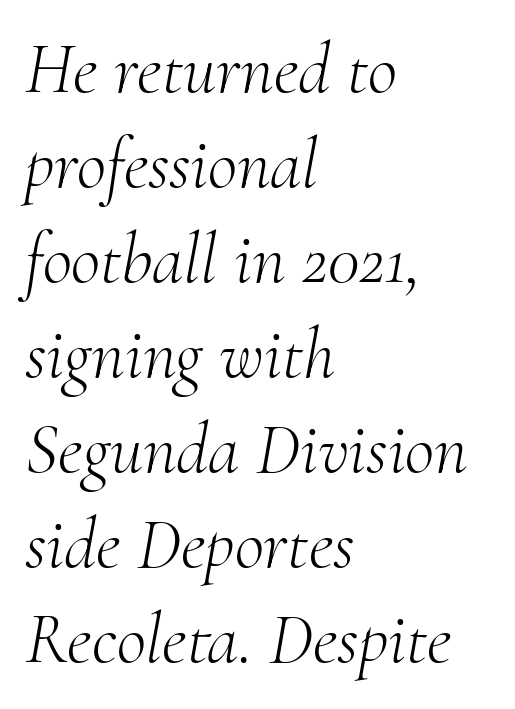
{"serif": "yes", "italic": "yes", "lean": "right", "slant_degrees": 10, "bold": "no", "weight": "light", "width": "normal", "stroke_contrast": "medium", "x_height": "small", "monospaced": "no", "underline": "no", "align": "left", "line_spacing": "normal", "line_spacing_ratio": 1.32, "letter_spacing": "normal", "letter_spacing_em": 0.0, "glyph_px": 72}
